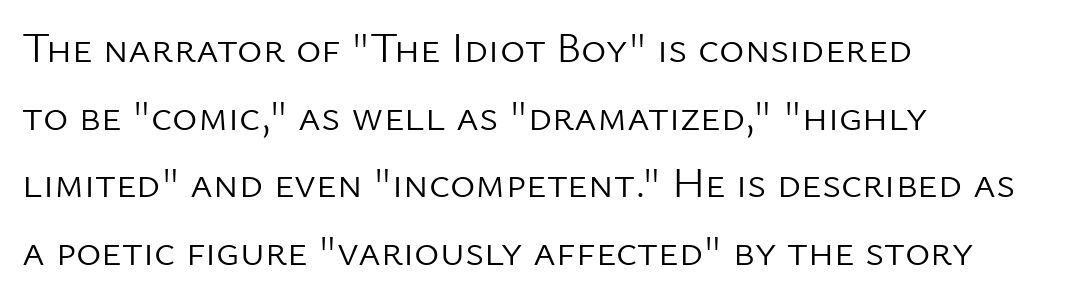
{"serif": "no", "italic": "no", "bold": "no", "weight": "light", "width": "normal", "stroke_contrast": "low", "x_height": "medium", "monospaced": "no", "underline": "no", "align": "left", "line_spacing": "normal", "line_spacing_ratio": 1.57, "letter_spacing": "normal", "letter_spacing_em": 0.0, "glyph_px": 43}
